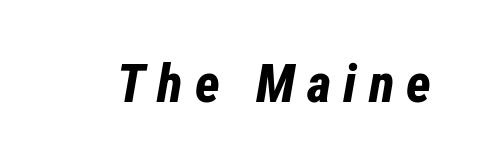
The image shows 53 px bold, condensed type, italic (leaning right); set unusually wide letter spacing (+0.23 em), not underlined; low stroke contrast and a medium x-height.
